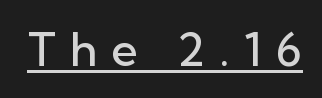
The image shows 46 px semibold sans-serif type, upright; set unusually wide letter spacing (+0.31 em), underlined; low stroke contrast and a medium x-height.
